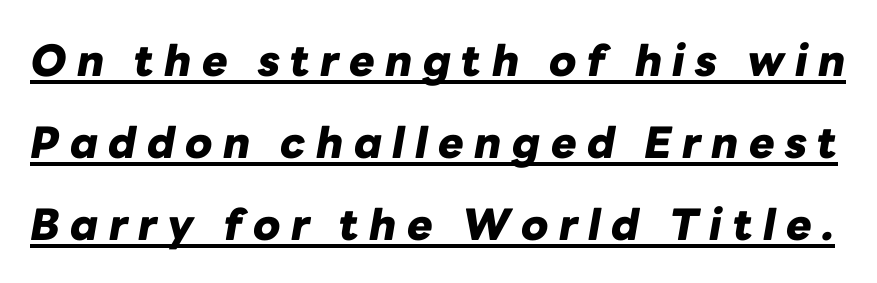
{"italic": "yes", "lean": "right", "slant_degrees": 10, "bold": "yes", "weight": "heavy", "width": "normal", "stroke_contrast": "low", "x_height": "medium", "monospaced": "no", "underline": "yes", "line_spacing": "loose", "line_spacing_ratio": 1.91, "letter_spacing": "wide", "letter_spacing_em": 0.24, "glyph_px": 43}
